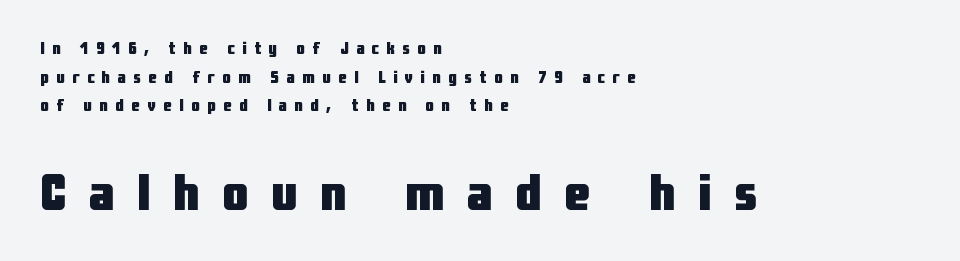
The image shows 52 px heavy, condensed sans-serif type, upright; set left-aligned, normal line spacing (1.68x), unusually wide letter spacing (+0.44 em), not underlined; the second (bottom) block is 3.06x larger; low stroke contrast and a medium x-height.
